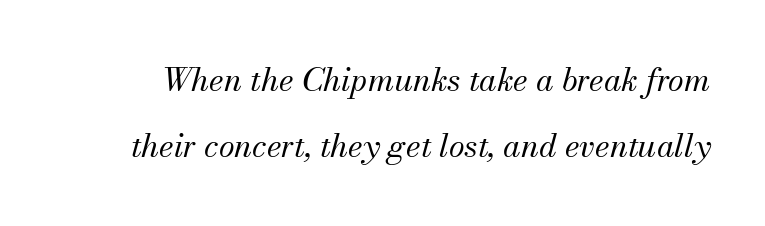
The image shows 32 px regular-weight serif type, italic (leaning right); set loose line spacing (2.07x), normal letter spacing, not underlined; medium stroke contrast and a small x-height.
